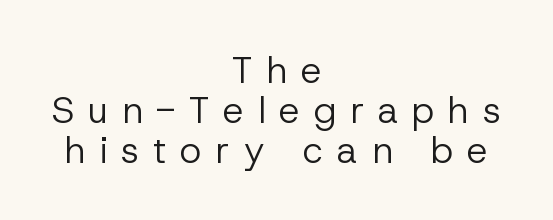
The image shows 37 px regular-weight sans-serif type, upright; set centered, tight line spacing (1.08x), unusually wide letter spacing (+0.37 em), not underlined; low stroke contrast and a medium x-height.
